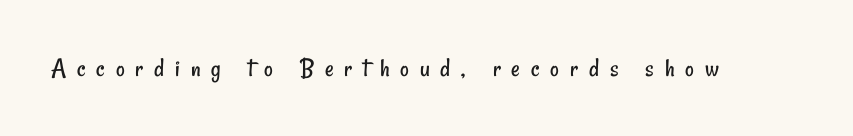
The specimen omits any rule beneath the text block's lines. Inter-character spacing is expanded well beyond the font's built-in metrics. Nothing heavy about these letters — not bold at all.
